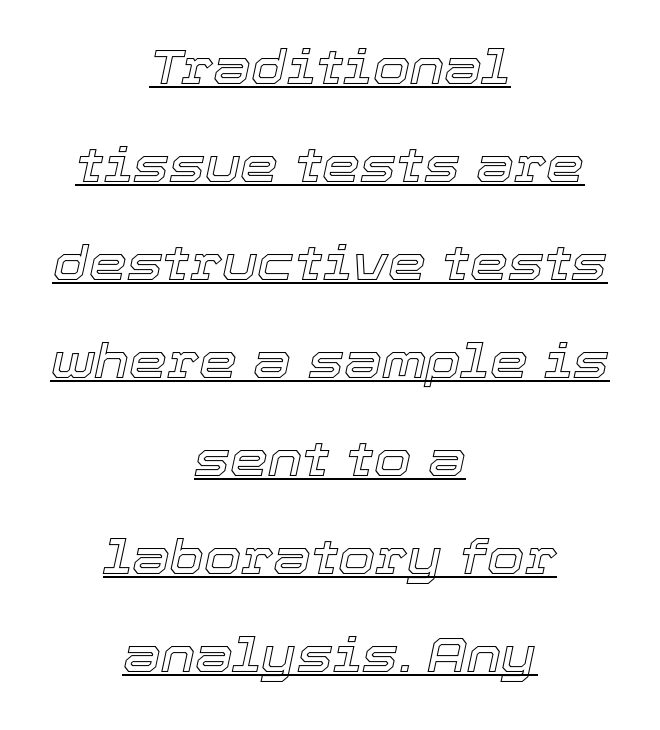
The typesetter has applied underlining to the passage shown. The rendering uses natural spacing where letterforms have individual widths. Glyph-to-glyph distance matches everyday printed text. Honestly, the rows look like they've been pulled way apart.
